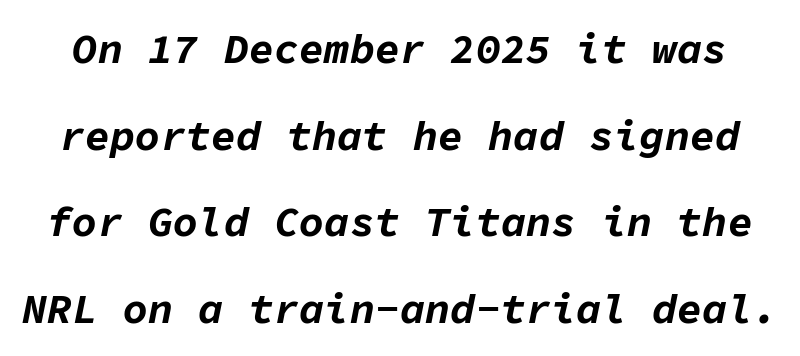
{"italic": "yes", "lean": "right", "slant_degrees": 11, "bold": "yes", "weight": "bold", "width": "normal", "stroke_contrast": "low", "x_height": "medium", "monospaced": "yes", "underline": "no", "line_spacing": "loose", "line_spacing_ratio": 2.06, "letter_spacing": "normal", "letter_spacing_em": 0.0, "glyph_px": 42}
